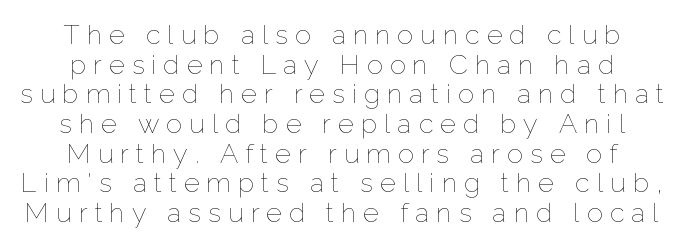
{"italic": "no", "bold": "no", "underline": "no", "align": "center", "line_spacing": "tight", "line_spacing_ratio": 1.1, "letter_spacing": "wide", "letter_spacing_em": 0.26, "glyph_px": 27}
